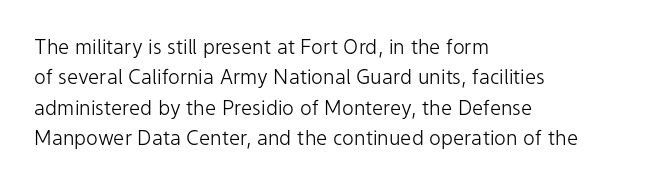
{"italic": "no", "bold": "no", "underline": "no", "align": "left", "line_spacing": "normal", "line_spacing_ratio": 1.52, "letter_spacing": "normal", "letter_spacing_em": 0.0, "glyph_px": 20}
